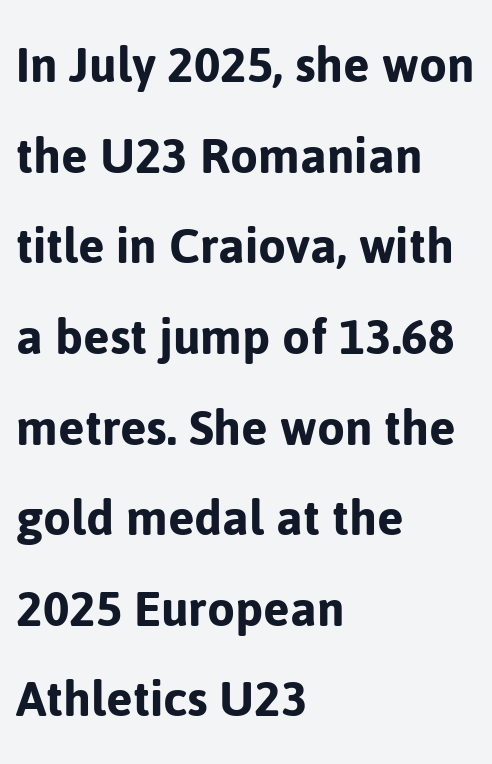
Think of a printed novel: that variable character pitch is what you see here. Ordinary non-slanted type is in use. Typographically, this falls in the sans-serif category. Lines of text with bare space underneath. Short note: letters normally spaced.
